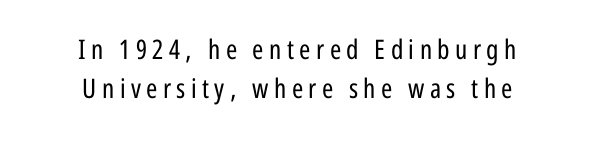
The rendering uses a moderate line-height, typical for paragraphs. Every row of glyphs is offset so its center matches the block's center. No word sits above an underline. The type is letterspaced generously, with wide tracking. Ordinary non-slanted type is in use.
